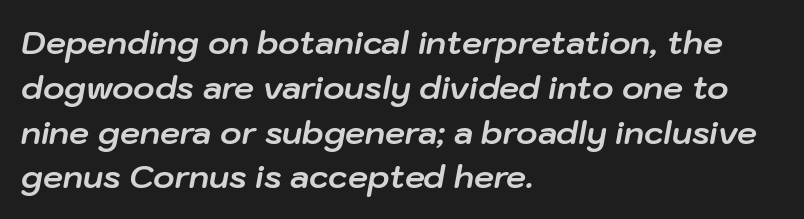
No word sits above an underline. These lines stack with their left ends in a neat column. The letters sit at their default tracking, neither squeezed nor spread. The passage shown is typed in a proportional face where columns would drift.
